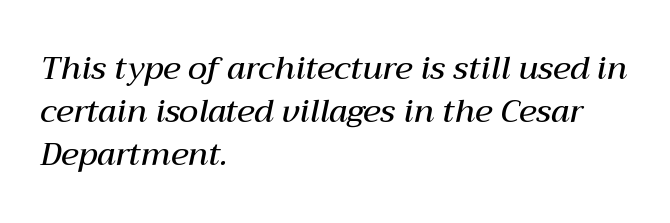
The image shows 32 px semibold type, italic (leaning right); set left-aligned, normal line spacing (1.34x), normal letter spacing, not underlined; medium stroke contrast and a medium x-height.
